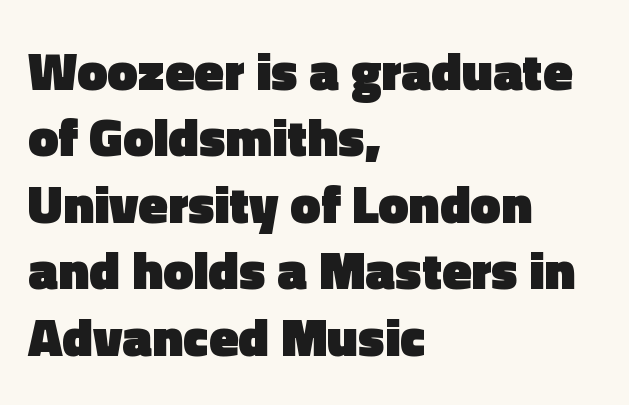
Plenty of ink on the page — the face is bold. The space beneath each line is pristine and unruled. The line texture is even and compact thanks to regular tracking. A typesetter would label this face a sans. You could not count columns in this text — the font is proportionally spaced.
